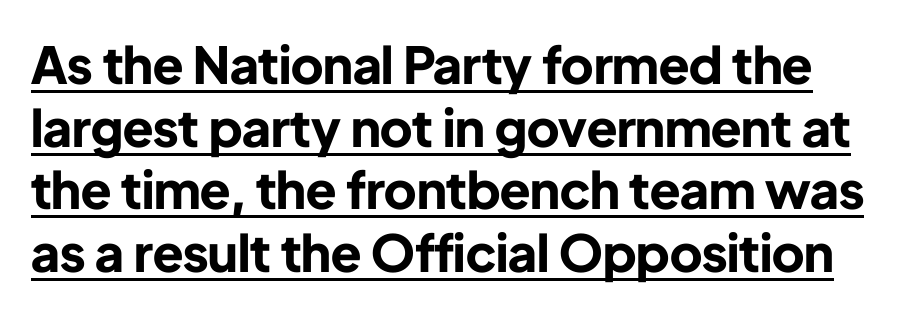
Each line of the rendering has a horizontal stroke beneath the glyphs. This sample has the flowing, uneven cadence of proportional lettering. Its strokes are broad and dark, the hallmark of bold type. Observe the ordinary spacing: letters are neighbours, not strangers. Rendered with straight, roman letterforms. Classification — sans serif.
